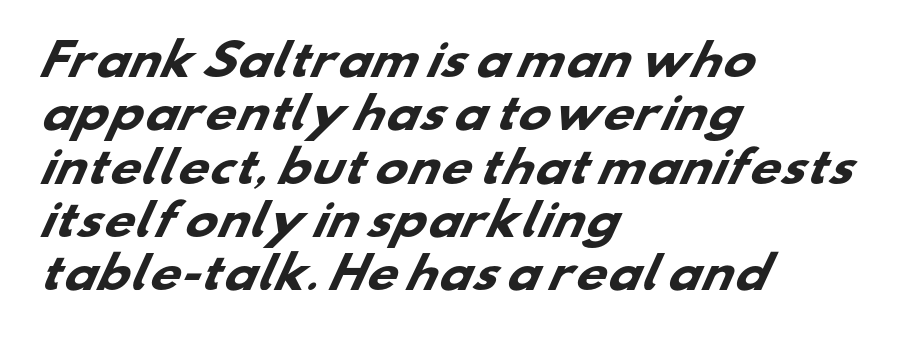
The typesetting leans heavy: a genuine bold. You could not count columns in this text — the font is proportionally spaced. Typeset ragged right — the left edge is the straight one. This sample uses a sans-serif face. What stands out about the letter spacing? Nothing — it is the standard amount. The words here are not underlined.
